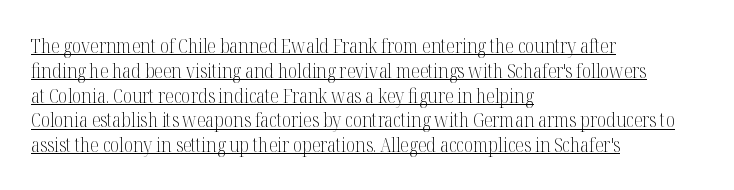
Summary of weight: not heavy and not bold. The specimen reads as upright at a glance. Somebody hit Ctrl+U on this one — the words are underlined. Compared with typical body copy, the letter spacing here is the same. Typeset ragged right — the left edge is the straight one.
